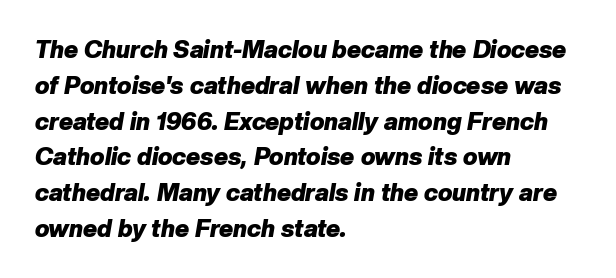
{"italic": "yes", "lean": "right", "slant_degrees": 10, "bold": "yes", "underline": "no", "align": "left", "line_spacing": "normal", "line_spacing_ratio": 1.49, "letter_spacing": "normal", "letter_spacing_em": 0.0, "glyph_px": 24}
